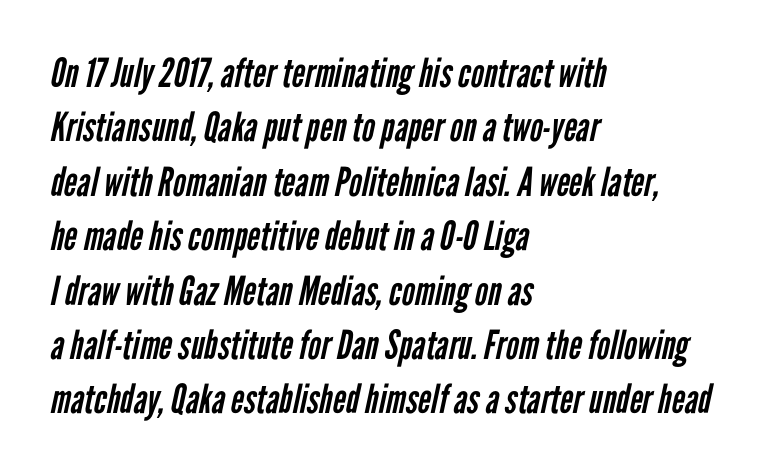
Q: Is the text bold? A: No.
Q: Is the typeface a serif or a sans-serif typeface? A: Sans-serif.
Q: Is the text underlined? A: No.
Q: How is the paragraph aligned? A: Left-aligned.
Q: Is the spacing between letters normal or unusually wide? A: Normal.
Q: Is the spacing between lines tight, normal or loose? A: Normal.
Q: Width (condensed, normal, or wide)? A: Condensed.
Q: Stroke contrast? A: Low.
Q: x-height? A: Medium.
Q: Monospaced? A: No.
